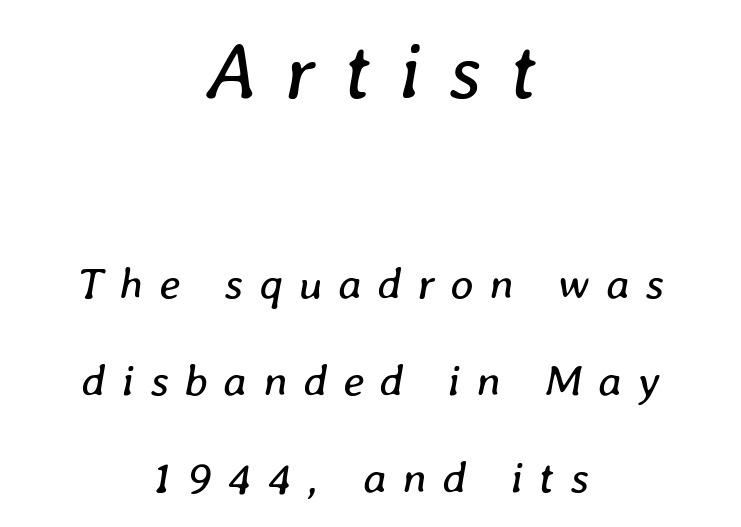
The image shows 79 px regular-weight type, italic (leaning right); set centered, loose line spacing (2.15x), unusually wide letter spacing (+0.35 em), not underlined; the first (top) block is 1.76x larger; low stroke contrast and a medium x-height.
